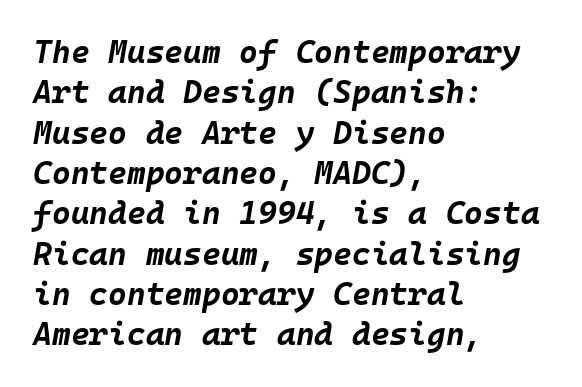
The image shows 32 px bold type, italic (leaning right), monospaced; set left-aligned, normal line spacing (1.26x), normal letter spacing, not underlined; low stroke contrast and a large x-height.
